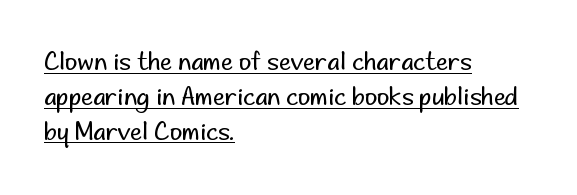
Students, observe the line beneath the letters — that is underlining. Counters stay open thanks to moderate or lighter strokes. The horizontal fit of the characters is conventional and even. Horizontally, the lines are justified to the leading edge only. Is there much room between lines? A standard amount, neither cramped nor airy. The font's upright variant was chosen for this text.
